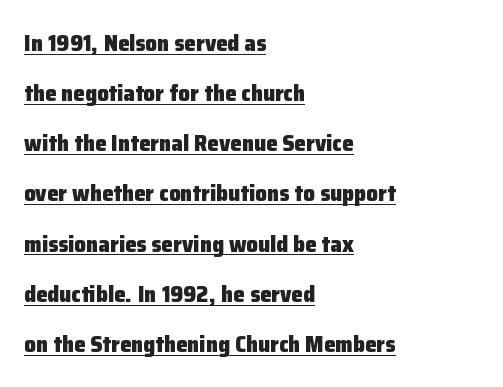
The image shows 23 px bold type, upright; set left-aligned, loose line spacing (2.18x), normal letter spacing, underlined.
